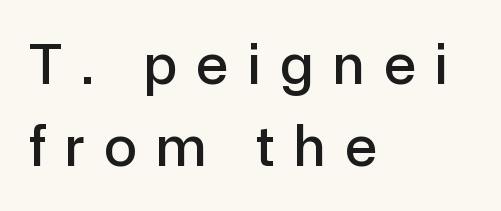
{"serif": "no", "italic": "no", "width": "normal", "x_height": "medium", "monospaced": "no", "underline": "no", "align": "left", "line_spacing": "normal", "line_spacing_ratio": 1.39, "letter_spacing": "wide", "letter_spacing_em": 0.33, "glyph_px": 59}
